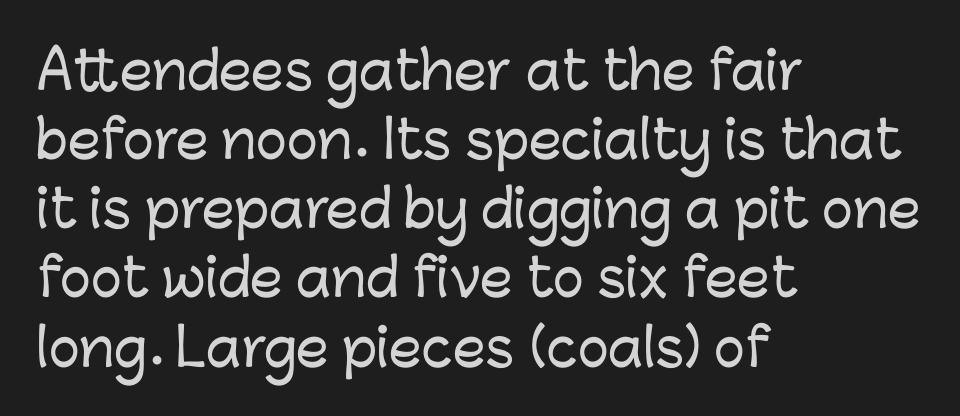
Q: Is the text italic (slanted)? A: No, it is upright.
Q: Is the typeface a serif or a sans-serif typeface? A: Sans-serif.
Q: Is the text underlined? A: No.
Q: How is the paragraph aligned? A: Left-aligned.
Q: Is the spacing between letters normal or unusually wide? A: Normal.
Q: Is the spacing between lines tight, normal or loose? A: Normal.
Q: Width (condensed, normal, or wide)? A: Normal.
Q: Stroke contrast? A: Low.
Q: x-height? A: Medium.
Q: Monospaced? A: No.
